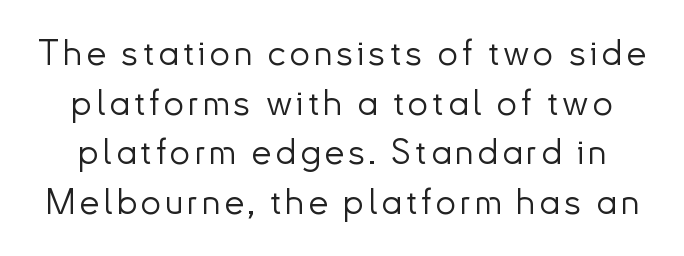
The image shows 36 px light sans-serif type, upright; set normal line spacing (1.38x), not underlined; low stroke contrast and a small x-height.
